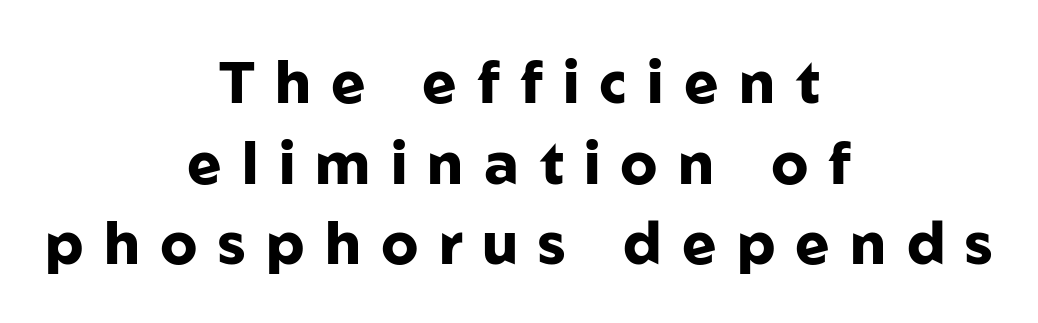
The image shows 58 px heavy sans-serif type, upright; set centered, normal line spacing (1.39x), unusually wide letter spacing (+0.35 em), not underlined; low stroke contrast and a medium x-height.
